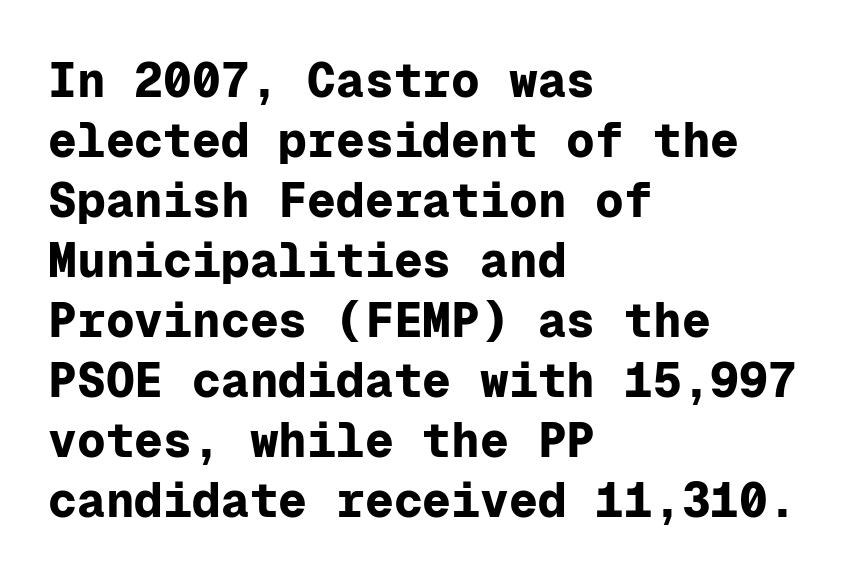
Q: Is the text bold? A: Yes.
Q: Is the text italic (slanted)? A: No, it is upright.
Q: Is the typeface a serif or a sans-serif typeface? A: Sans-serif.
Q: Is the text underlined? A: No.
Q: How is the paragraph aligned? A: Left-aligned.
Q: Is the spacing between letters normal or unusually wide? A: Normal.
Q: Is the spacing between lines tight, normal or loose? A: Normal.
Q: Width (condensed, normal, or wide)? A: Normal.
Q: Stroke contrast? A: Low.
Q: x-height? A: Medium.
Q: Monospaced? A: Yes.
